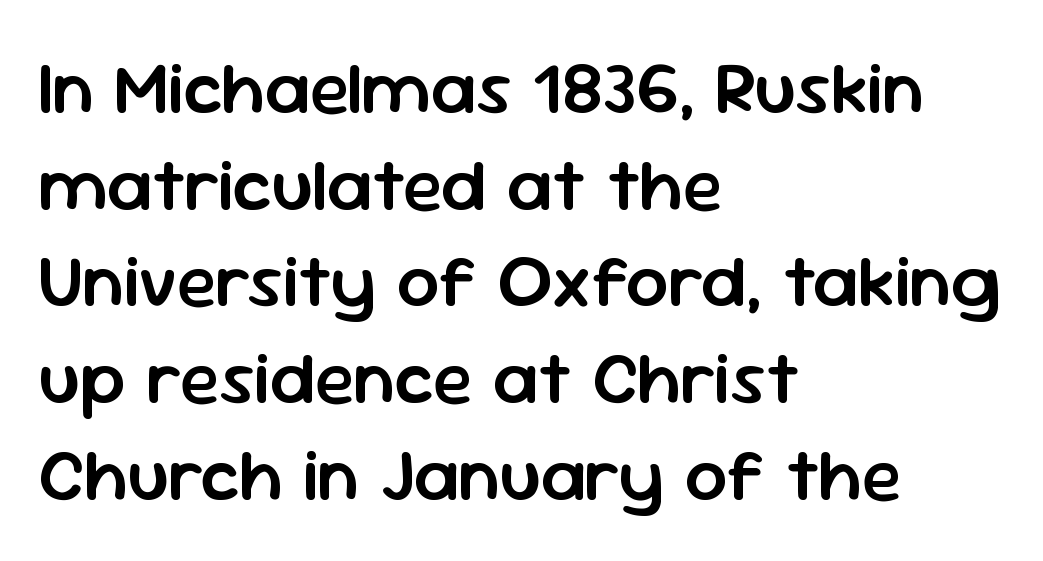
{"serif": "no", "italic": "no", "bold": "semi", "weight": "semibold", "width": "normal", "stroke_contrast": "low", "x_height": "medium", "monospaced": "no", "underline": "no", "align": "left", "line_spacing": "normal", "line_spacing_ratio": 1.29, "letter_spacing": "normal", "letter_spacing_em": 0.0, "glyph_px": 75}
